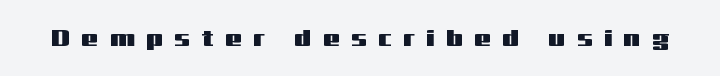
Italic: no, the glyphs are upright roman. Does extra space separate the letters? Yes, quite a lot of it. The space directly below the letters is spotless.
